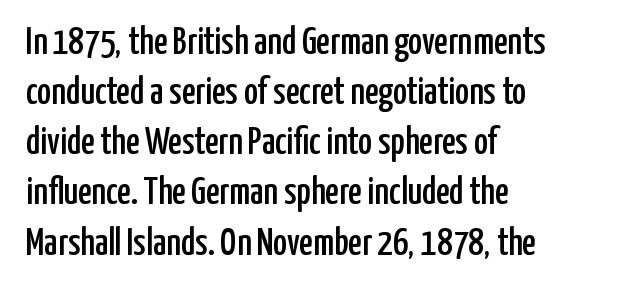
{"serif": "no", "italic": "no", "width": "condensed", "stroke_contrast": "low", "x_height": "medium", "monospaced": "no", "underline": "no", "align": "left", "line_spacing": "normal", "line_spacing_ratio": 1.32, "letter_spacing": "normal", "letter_spacing_em": 0.0, "glyph_px": 38}
